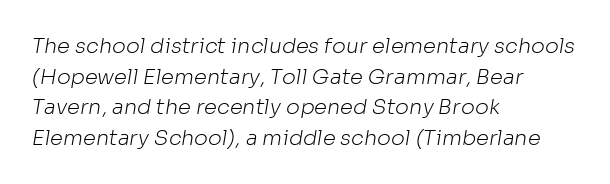
Is this a heavy cut? Hardly; it is regular or lighter. Type without underlining. Evenly set lines give the paragraph a standard silhouette. In CSS terms this would be text-align: left.
